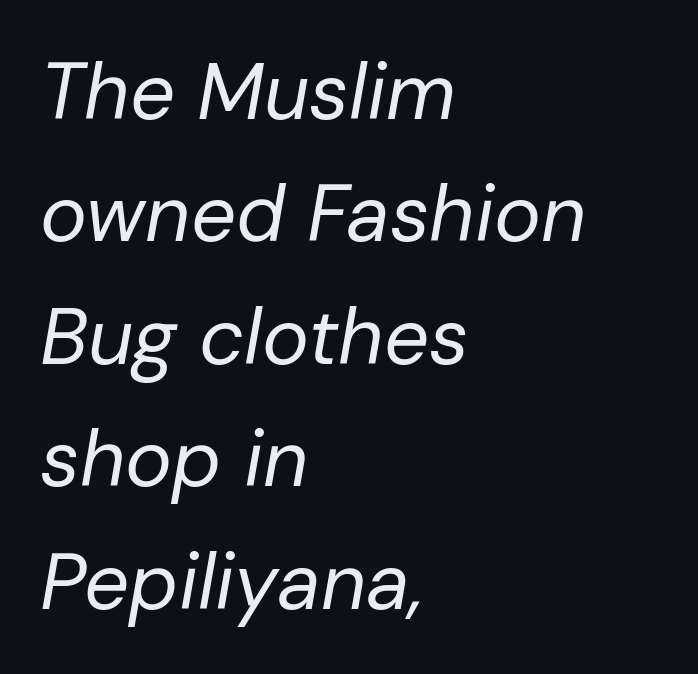
The letters sit at their default tracking, neither squeezed nor spread. If you measured baseline to baseline, you'd find a middling distance. A typesetter would call this proportional, since set widths differ per character. Does the copy run flush right? No — it runs flush left.
